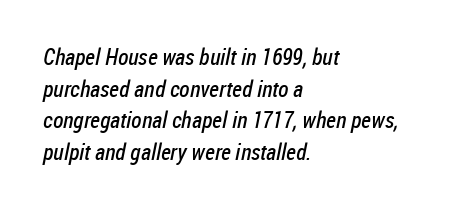
Q: Is the text bold? A: No.
Q: Is the text underlined? A: No.
Q: How is the paragraph aligned? A: Left-aligned.
Q: Is the spacing between letters normal or unusually wide? A: Normal.
Q: Is the spacing between lines tight, normal or loose? A: Normal.
